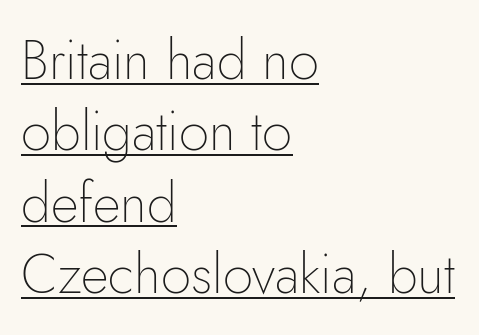
This sample uses plain, unmodified letter spacing. Counters stay open thanks to moderate or lighter strokes. Vertical spacing — default. In designer terms, the underline attribute is active on this setting. Here the designer chose a conventional face with non-uniform glyph widths.
